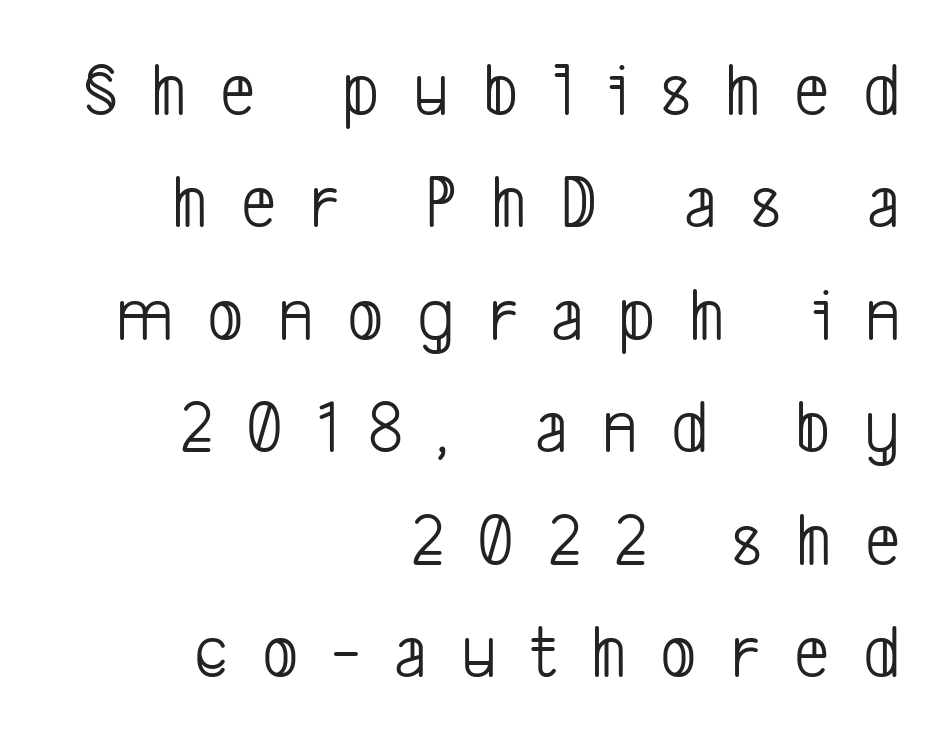
{"serif": "no", "bold": "no", "weight": "light", "width": "condensed", "stroke_contrast": "low", "x_height": "medium", "monospaced": "no", "underline": "no", "align": "right", "line_spacing": "normal", "line_spacing_ratio": 1.46, "letter_spacing": "wide", "letter_spacing_em": 0.44, "glyph_px": 77}
